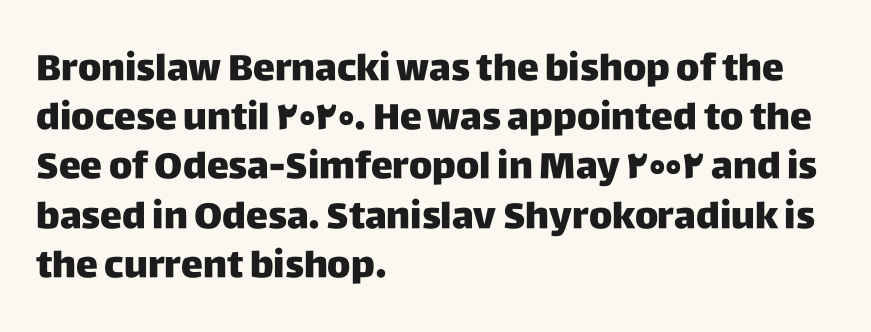
Clear beneath every line of the passage. The characters display no serif detailing; their extremities are plain. The rendering uses a moderate line-height, typical for paragraphs. If you drew a ruler down the left edge, every line would touch it. Spacing verdict: proportional, widths tailored to each character.
